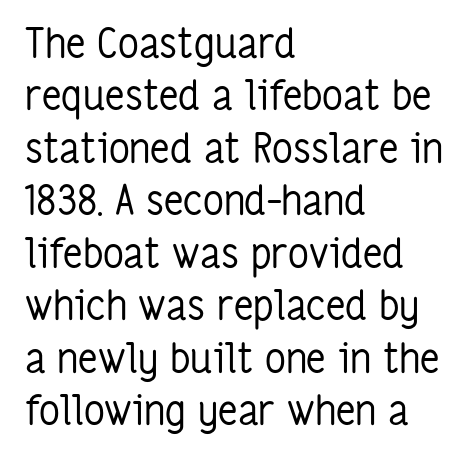
{"serif": "no", "italic": "no", "bold": "no", "weight": "regular", "width": "condensed", "stroke_contrast": "low", "x_height": "medium", "monospaced": "no", "underline": "no", "align": "left", "line_spacing": "normal", "line_spacing_ratio": 1.28, "letter_spacing": "normal", "letter_spacing_em": 0.0, "glyph_px": 41}
